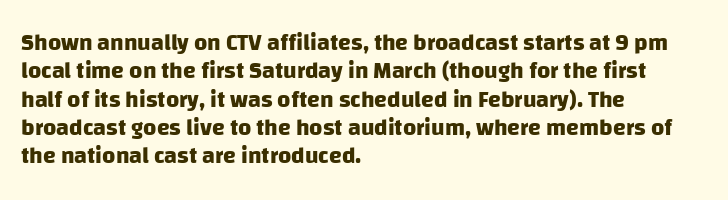
The image shows 23 px bold type; set left-aligned, line spacing 1.23x, normal letter spacing, not underlined.
